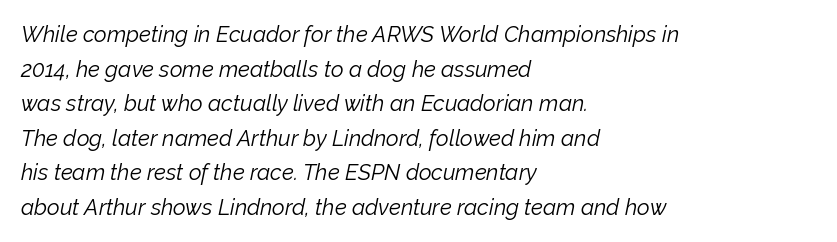
{"italic": "yes", "lean": "right", "slant_degrees": 12, "bold": "no", "underline": "no", "align": "left", "line_spacing": "normal", "line_spacing_ratio": 1.57, "letter_spacing": "normal", "letter_spacing_em": 0.0, "glyph_px": 22}
